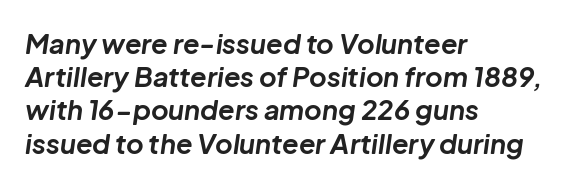
{"italic": "yes", "lean": "right", "slant_degrees": 8, "bold": "yes", "underline": "no", "align": "left", "line_spacing_ratio": 1.23, "letter_spacing": "normal", "letter_spacing_em": 0.0, "glyph_px": 27}
